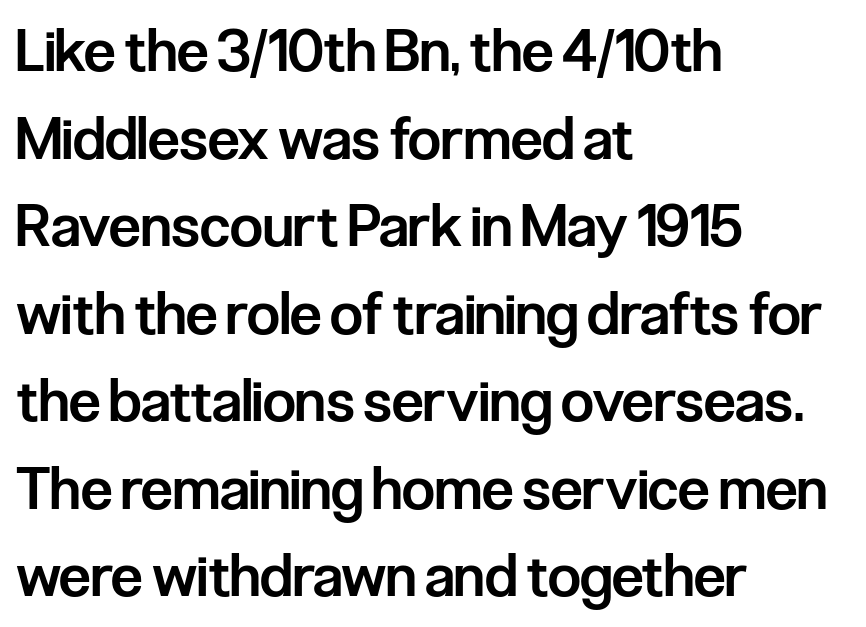
The image shows 58 px semibold, condensed sans-serif type, upright; set left-aligned, normal line spacing (1.51x), normal letter spacing, not underlined; low stroke contrast and a medium x-height.
